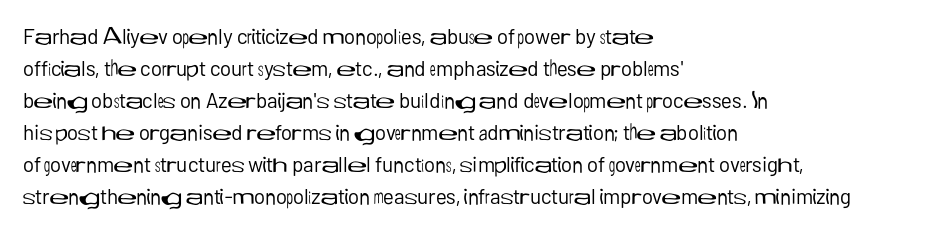
Q: Is the text bold? A: No.
Q: Is the text italic (slanted)? A: No, it is upright.
Q: Is the text underlined? A: No.
Q: How is the paragraph aligned? A: Left-aligned.
Q: Is the spacing between letters normal or unusually wide? A: Normal.
Q: Is the spacing between lines tight, normal or loose? A: Normal.
